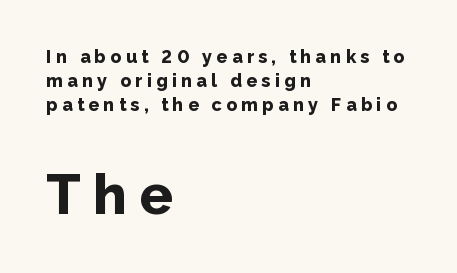
The letters in the lower block stand taller than those in the block above. Where is the straight margin? On the left. Beneath every word, the page is bare. This sample keeps an unexceptional amount of space between lines.
